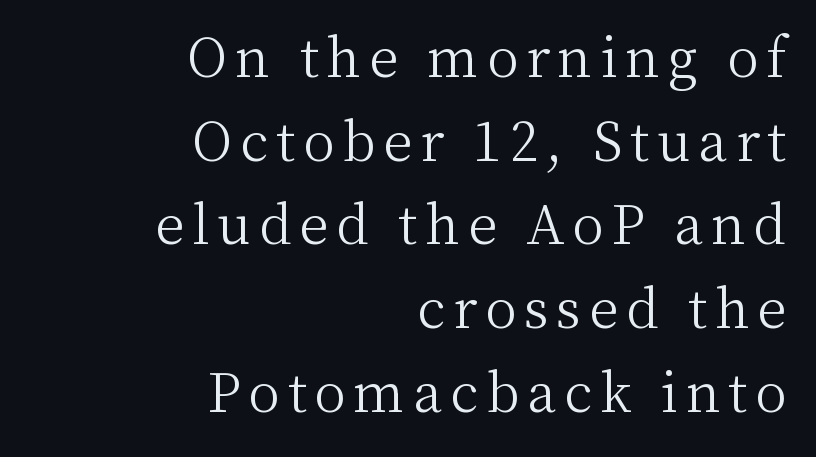
The image shows 53 px light serif type, upright; set right-aligned, normal line spacing (1.58x), not underlined; medium stroke contrast and a medium x-height.
